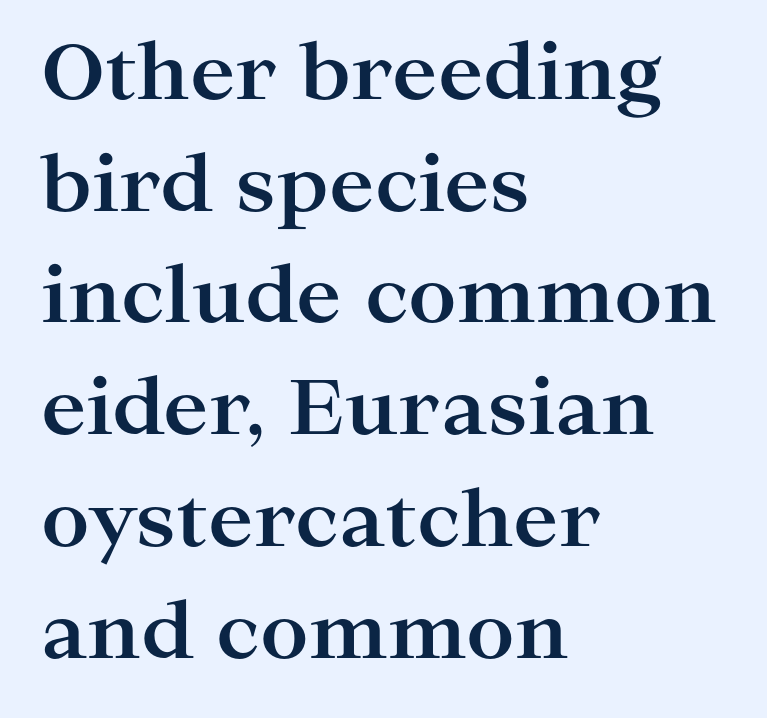
Each glyph is drawn with heavy, bold strokes. Glyph-to-glyph distance matches everyday printed text. The area under the type is left untouched. Reading down the block, your eye returns to a fixed left position each line. Do the characters align in a grid? No, the font is proportional. Serif or sans? Serif — the stroke terminals have little feet.
